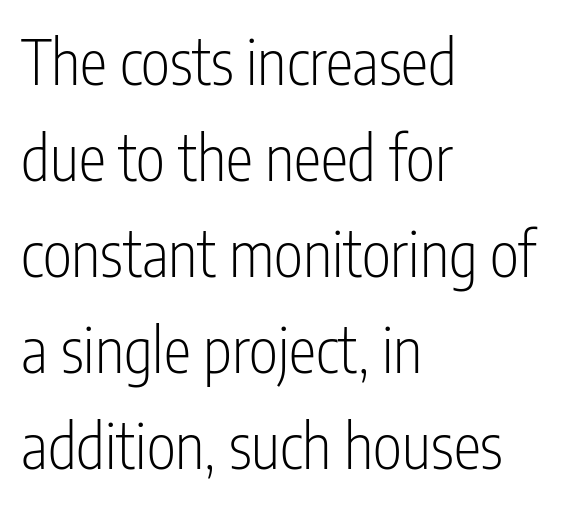
{"serif": "no", "italic": "no", "bold": "no", "weight": "light", "width": "condensed", "stroke_contrast": "low", "x_height": "medium", "monospaced": "no", "underline": "no", "align": "left", "line_spacing": "normal", "line_spacing_ratio": 1.55, "letter_spacing": "normal", "letter_spacing_em": 0.0, "glyph_px": 62}
